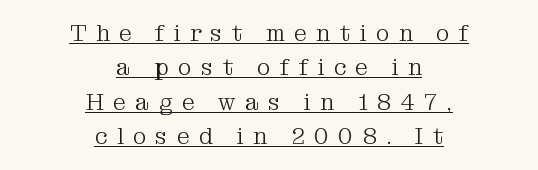
Ascenders rise straight up at ninety degrees. The tracking jumps out immediately: characters are airy and widely separated. The rendering uses a moderate line-height, typical for paragraphs. The lines in this sample share a center point and differ in where they start and stop. The rendered words wear a rule along their underside.
